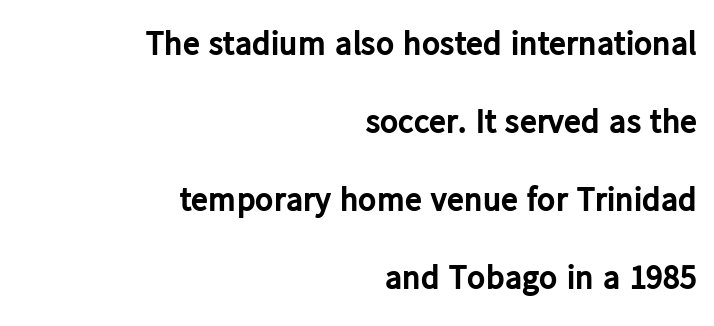
Q: Is the text bold? A: Yes.
Q: Is the text italic (slanted)? A: No, it is upright.
Q: Is the typeface a serif or a sans-serif typeface? A: Sans-serif.
Q: Is the text underlined? A: No.
Q: How is the paragraph aligned? A: Right-aligned.
Q: Is the spacing between letters normal or unusually wide? A: Normal.
Q: Is the spacing between lines tight, normal or loose? A: Loose.
Q: Width (condensed, normal, or wide)? A: Normal.
Q: Stroke contrast? A: Low.
Q: x-height? A: Medium.
Q: Monospaced? A: No.
